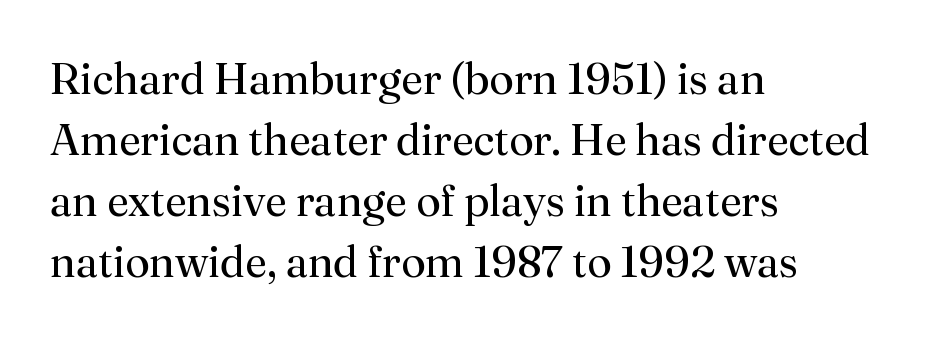
The image shows 44 px regular-weight serif type, upright; set left-aligned, normal line spacing (1.39x), normal letter spacing, not underlined; medium stroke contrast and a small x-height.
